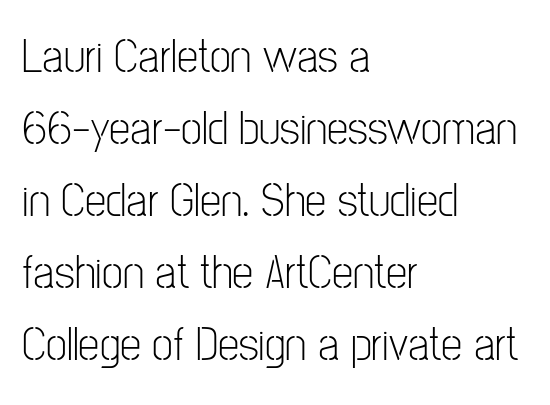
Q: Is the text bold? A: No.
Q: Is the text italic (slanted)? A: No, it is upright.
Q: Is the typeface a serif or a sans-serif typeface? A: Sans-serif.
Q: Is the text underlined? A: No.
Q: How is the paragraph aligned? A: Left-aligned.
Q: Is the spacing between letters normal or unusually wide? A: Normal.
Q: Is the spacing between lines tight, normal or loose? A: Normal.
Q: Width (condensed, normal, or wide)? A: Condensed.
Q: Stroke contrast? A: Low.
Q: x-height? A: Medium.
Q: Monospaced? A: No.
